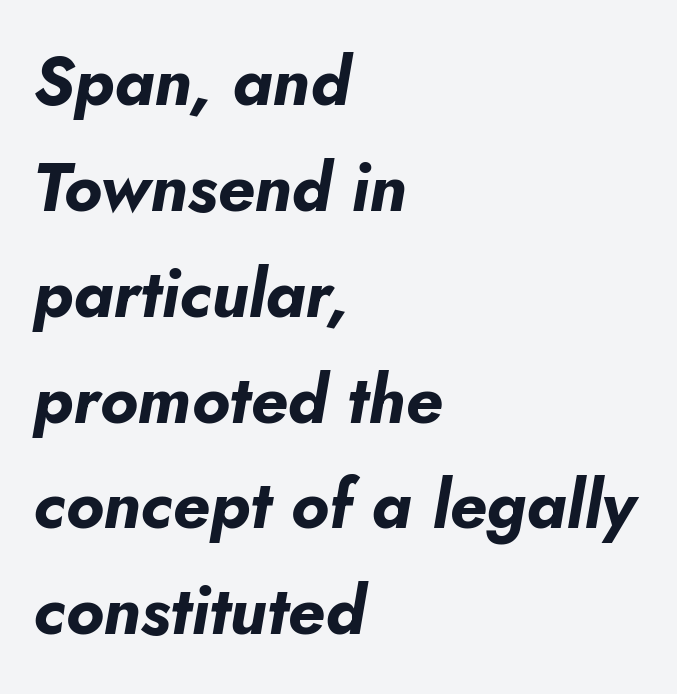
The image shows 67 px bold type, italic (leaning right); set left-aligned, normal line spacing (1.58x), normal letter spacing, not underlined; low stroke contrast and a small x-height.
